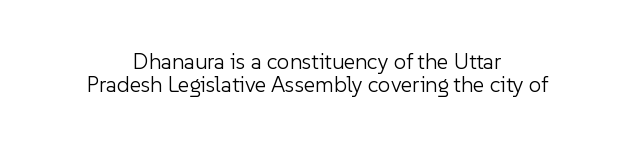
{"italic": "no", "bold": "no", "underline": "no", "align": "center", "line_spacing": "tight", "line_spacing_ratio": 1.04, "letter_spacing": "normal", "letter_spacing_em": 0.0, "glyph_px": 22}
